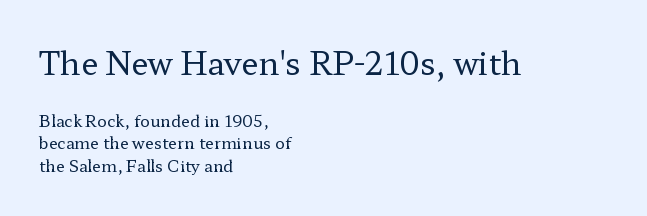
The image shows 31 px regular-weight, wide serif type, upright; set left-aligned, normal line spacing (1.41x), normal letter spacing, not underlined; the first (top) block is 1.94x larger; low stroke contrast and a medium x-height.
